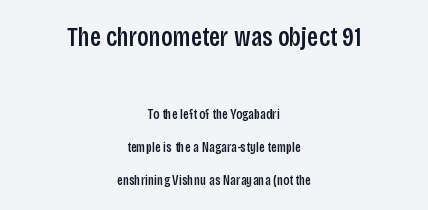
The image shows 27 px text type, upright; set centered, loose line spacing (2.36x), normal letter spacing, not underlined; the first (top) block is 1.93x larger.
